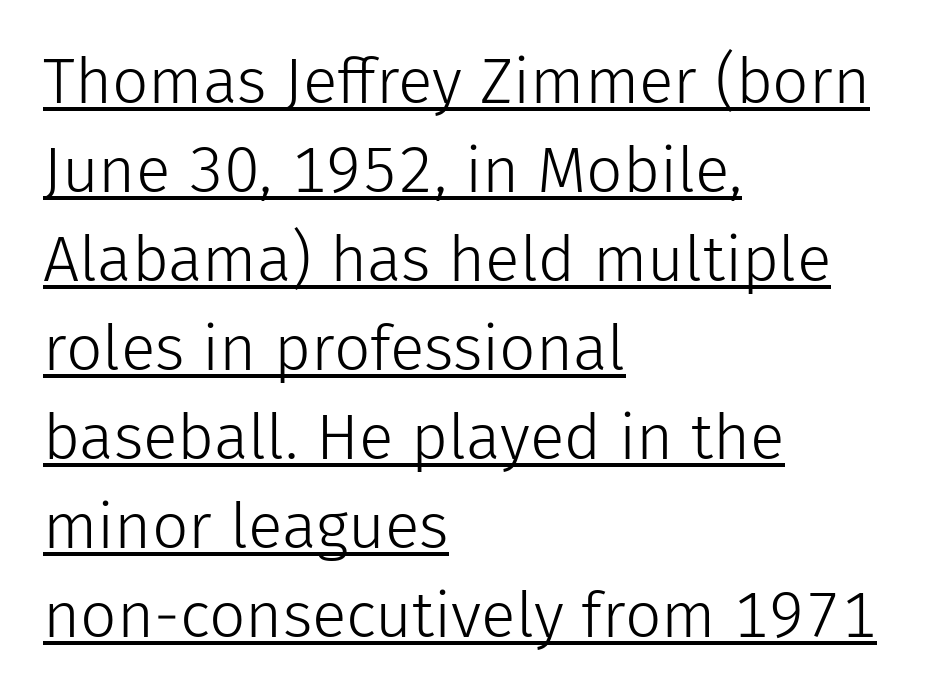
The image shows 64 px light sans-serif type, upright; set left-aligned, normal line spacing (1.39x), normal letter spacing, underlined; low stroke contrast and a medium x-height.
